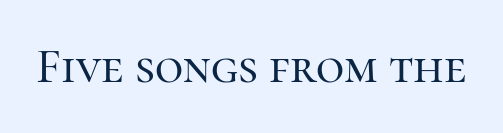
The image shows 49 px serif type, upright; set normal letter spacing, not underlined; high stroke contrast and a medium x-height.
